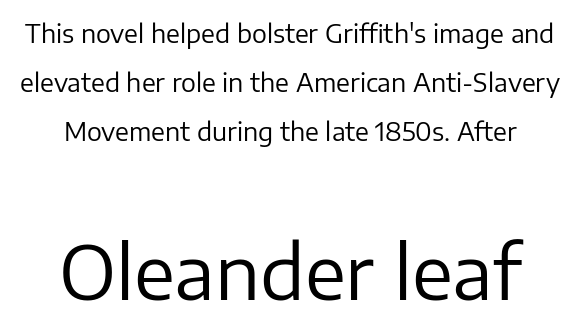
The image shows 74 px regular-weight sans-serif type, upright; set centered, loose line spacing (1.96x), normal letter spacing, not underlined; the second (bottom) block is 2.96x larger; low stroke contrast and a medium x-height.
